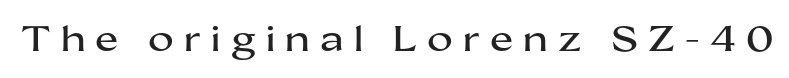
The image shows 35 px wide type, upright; set unusually wide letter spacing (+0.29 em), not underlined; medium stroke contrast and a medium x-height.
